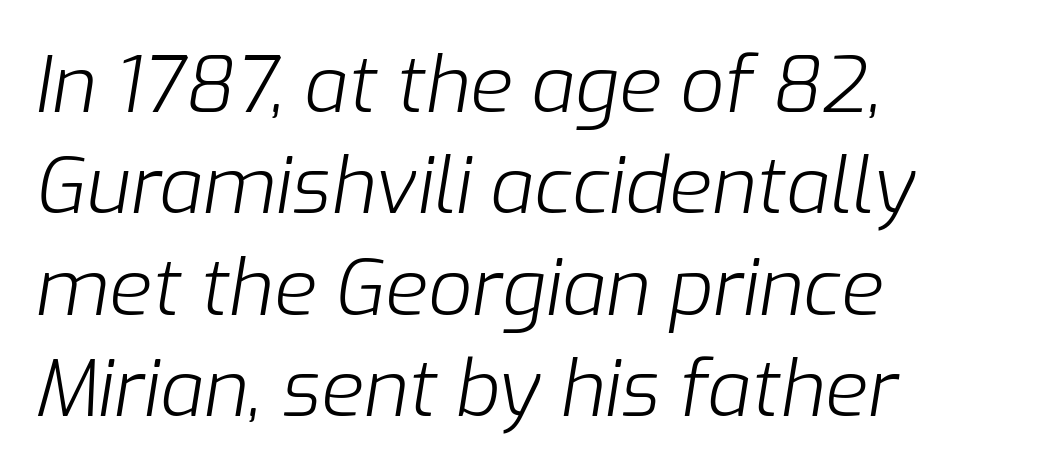
{"italic": "yes", "lean": "right", "slant_degrees": 9, "bold": "no", "weight": "light", "width": "normal", "stroke_contrast": "low", "x_height": "medium", "monospaced": "no", "underline": "no", "align": "left", "line_spacing": "normal", "line_spacing_ratio": 1.3, "letter_spacing": "normal", "letter_spacing_em": 0.0, "glyph_px": 78}
